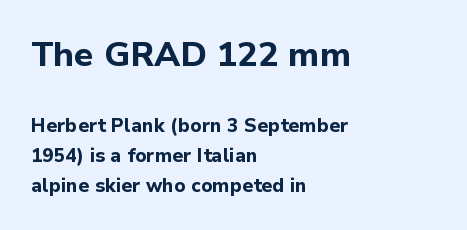
Q: Is the text bold? A: Yes.
Q: Is the text italic (slanted)? A: No, it is upright.
Q: Is the typeface a serif or a sans-serif typeface? A: Sans-serif.
Q: Is the text underlined? A: No.
Q: How is the paragraph aligned? A: Left-aligned.
Q: Is the spacing between letters normal or unusually wide? A: Normal.
Q: Is the spacing between lines tight, normal or loose? A: Normal.
Q: Which block of text is set in a larger size, the first (top) or the second (bottom)? A: The first (top) one.
Q: Width (condensed, normal, or wide)? A: Normal.
Q: Stroke contrast? A: Low.
Q: x-height? A: Medium.
Q: Monospaced? A: No.
